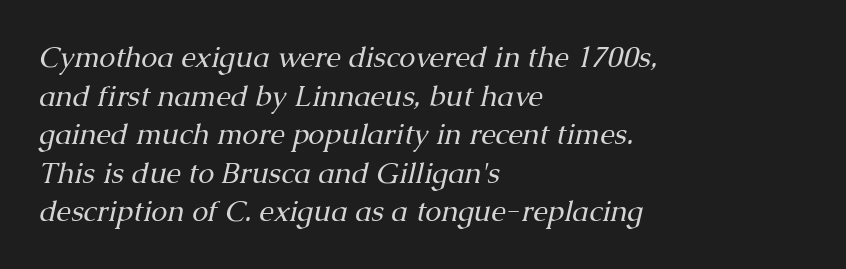
The image shows 29 px regular-weight serif type, italic (leaning right); set left-aligned, normal line spacing (1.33x), normal letter spacing, not underlined; medium stroke contrast and a medium x-height.
